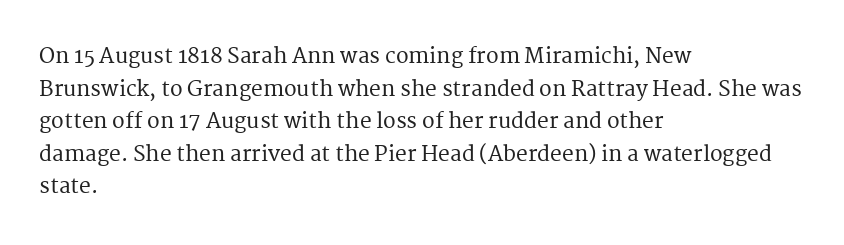
Q: Is the text italic (slanted)? A: No, it is upright.
Q: Is the text underlined? A: No.
Q: How is the paragraph aligned? A: Left-aligned.
Q: Is the spacing between letters normal or unusually wide? A: Normal.
Q: Is the spacing between lines tight, normal or loose? A: Normal.
